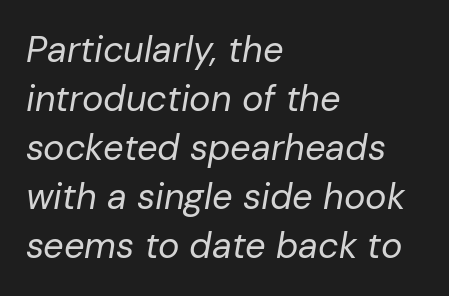
The image shows 36 px regular-weight type, italic (leaning right); set left-aligned, normal line spacing (1.36x), normal letter spacing, not underlined; low stroke contrast and a medium x-height.
